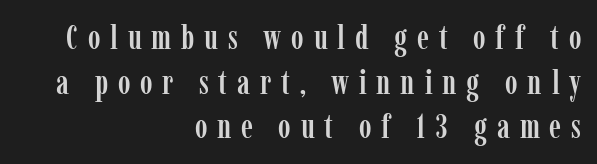
The image shows 34 px condensed serif type, upright; set right-aligned, normal line spacing (1.31x), unusually wide letter spacing (+0.29 em), not underlined; low stroke contrast and a medium x-height.
